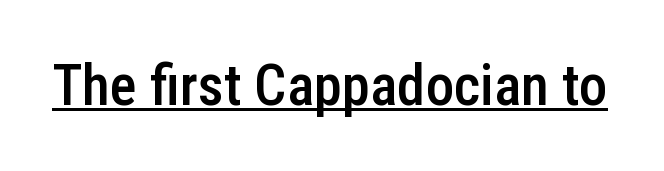
A rule runs beneath these lines of type. When letters stand straight like this, we call the style roman or upright. Do the characters align in a grid? No, the font is proportional. Serifs: no, the terminals of the letterforms are clean. How are the letters spaced? Ordinarily, with no added tracking.
